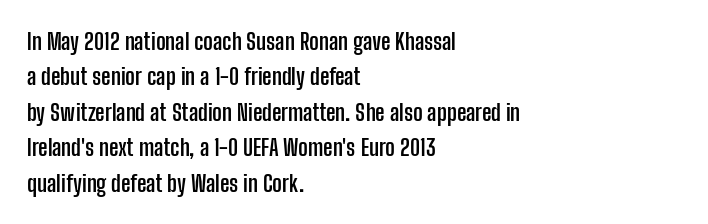
{"italic": "no", "bold": "yes", "underline": "no", "align": "left", "line_spacing": "normal", "line_spacing_ratio": 1.54, "letter_spacing": "normal", "letter_spacing_em": 0.0, "glyph_px": 23}
